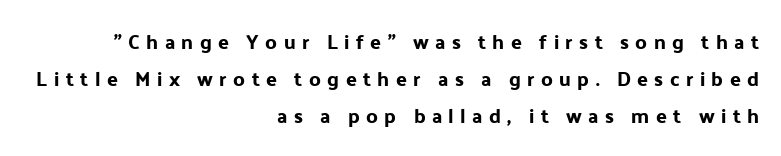
If you drew a ruler down the right edge, every line would touch it. Lines of text with bare space underneath. Do the letters lean? They stand straight. Letter spacing: wide.
